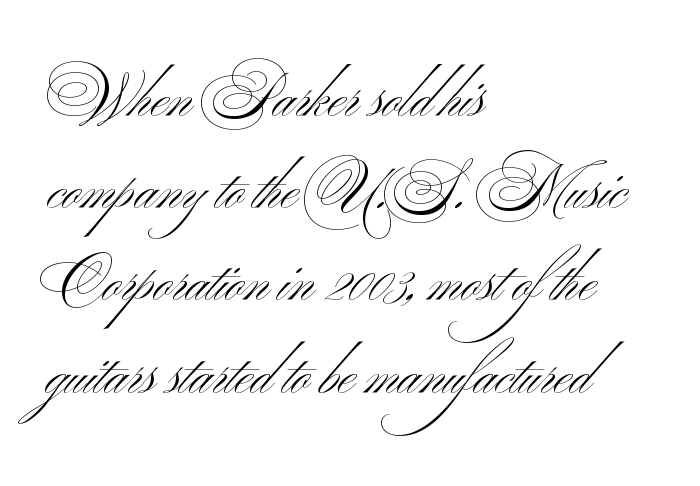
Here the designer chose a conventional face with non-uniform glyph widths. Observe the absence of serifs on each vertical stroke in this sample. Horizontal alignment here is leftward, the default for most running prose. The gaps between neighbouring characters are ordinary and unremarkable. The area under the type is left untouched.
